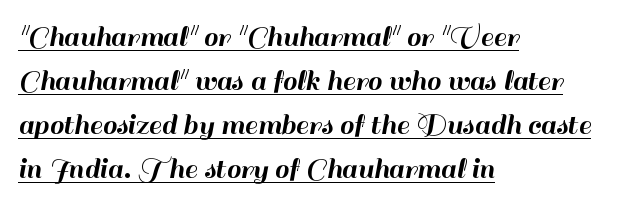
Think of a printed novel: that variable character pitch is what you see here. What stands out about the letter spacing? Nothing — it is the standard amount. If you drew a ruler down the left edge, every line would touch it. The letters carry no serifs — their stems end cleanly without finishing strokes. A baseline rule has been typeset under these characters.
